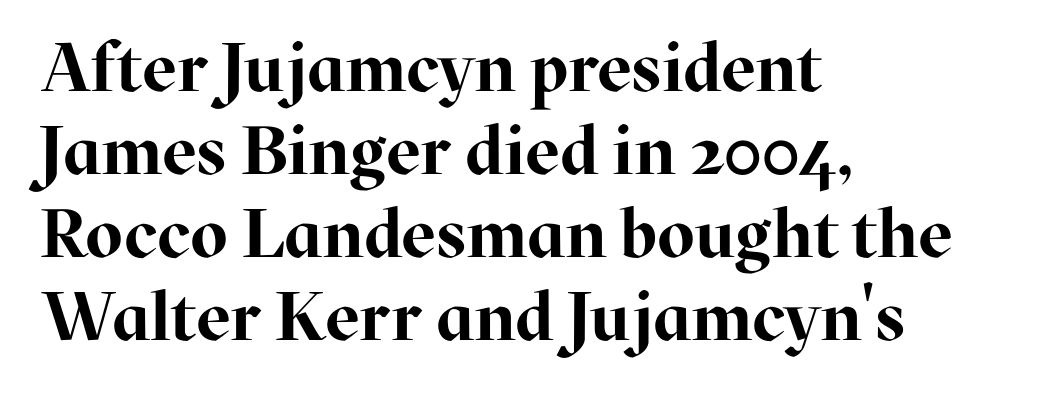
{"serif": "yes", "italic": "no", "bold": "yes", "weight": "bold", "width": "normal", "stroke_contrast": "high", "x_height": "medium", "monospaced": "no", "underline": "no", "align": "left", "line_spacing_ratio": 1.22, "letter_spacing": "normal", "letter_spacing_em": 0.0, "glyph_px": 68}
